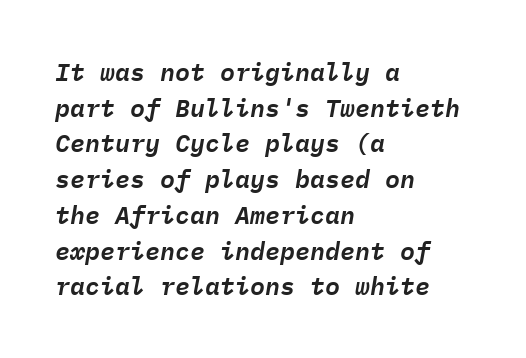
Q: Is the text italic (slanted)? A: Yes, it leans right by about 9 degrees.
Q: Is the text underlined? A: No.
Q: How is the paragraph aligned? A: Left-aligned.
Q: Is the spacing between letters normal or unusually wide? A: Normal.
Q: Is the spacing between lines tight, normal or loose? A: Normal.
